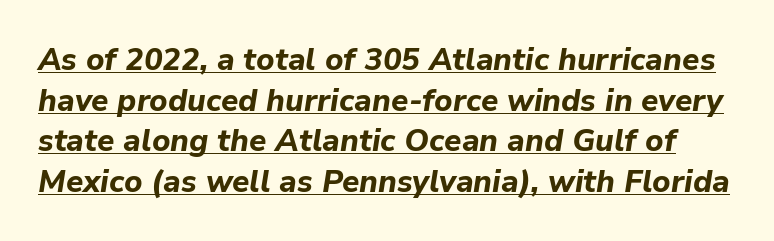
{"italic": "yes", "lean": "right", "slant_degrees": 9, "bold": "yes", "weight": "bold", "width": "normal", "stroke_contrast": "low", "x_height": "medium", "monospaced": "no", "underline": "yes", "line_spacing": "normal", "line_spacing_ratio": 1.31, "letter_spacing": "normal", "letter_spacing_em": 0.0, "glyph_px": 31}
